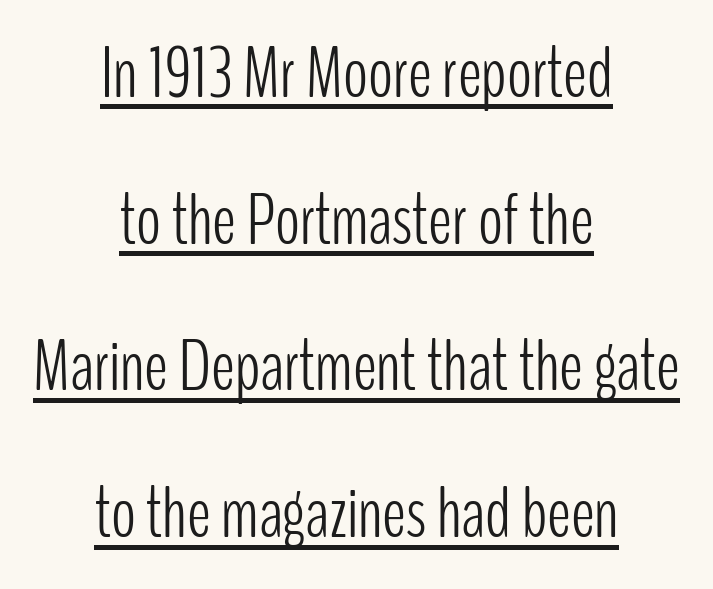
Proportional: the letters do not fall into vertical columns. The designer went with a sans here, leaving each stem footless. No chunkiness to these letters — they're not bold. In CSS terms this would be text-align: center. Widely set lines give the paragraph a tall, airy silhouette.
